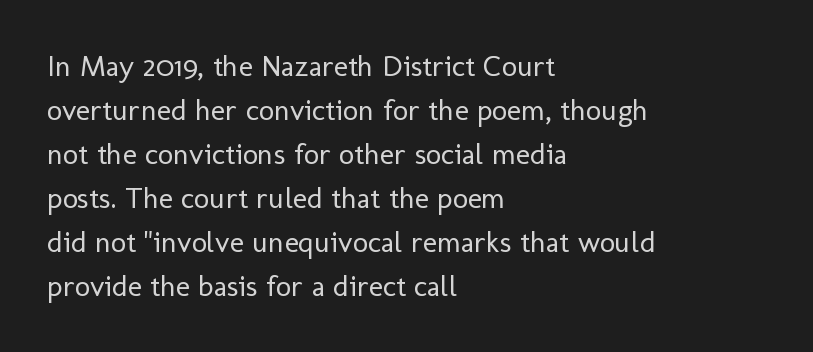
Q: Is the text bold? A: No.
Q: Is the text italic (slanted)? A: No, it is upright.
Q: Is the typeface a serif or a sans-serif typeface? A: Sans-serif.
Q: Is the text underlined? A: No.
Q: How is the paragraph aligned? A: Left-aligned.
Q: Is the spacing between letters normal or unusually wide? A: Normal.
Q: Is the spacing between lines tight, normal or loose? A: Normal.
Q: Width (condensed, normal, or wide)? A: Normal.
Q: Stroke contrast? A: Low.
Q: x-height? A: Medium.
Q: Monospaced? A: No.
